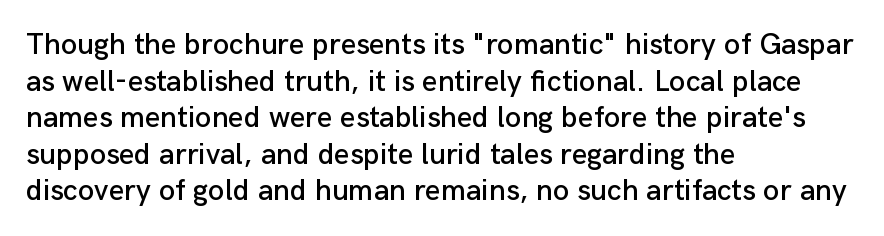
Has an underline been added? It has not. In CSS terms this would be text-align: left. Ascenders rise straight up at ninety degrees. A typesetter would call this proportional, since set widths differ per character.
